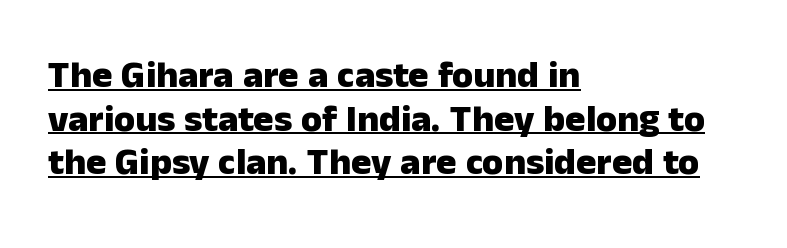
Caption: multi-line text, flush left, ragged right. Characters follow at the spacing the type designer built in. The font is running at its bold setting. This is the regular roman posture of the typeface. A baseline rule has been typeset under these characters. Summary of vertical rhythm: compact, with narrow interline spacing.
